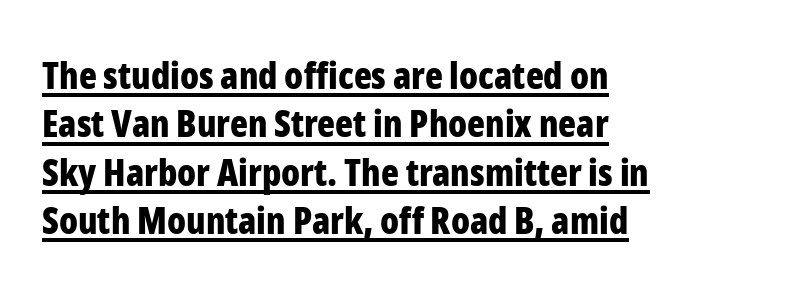
The image shows 37 px bold, condensed sans-serif type, upright; set left-aligned, normal line spacing (1.31x), normal letter spacing, underlined; low stroke contrast and a medium x-height.
